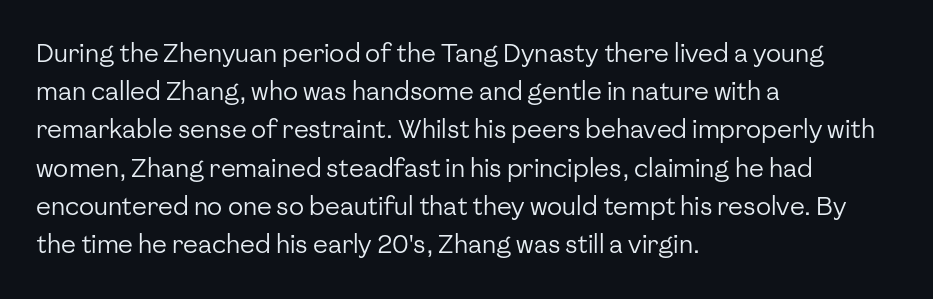
The glyphs are unaccompanied by any horizontal stroke below them. Posture: vertical. These lines keep a tight, regular rhythm from letter to letter. Interline gaps are of average width in this sample. The paragraph shown leans on its left margin.
